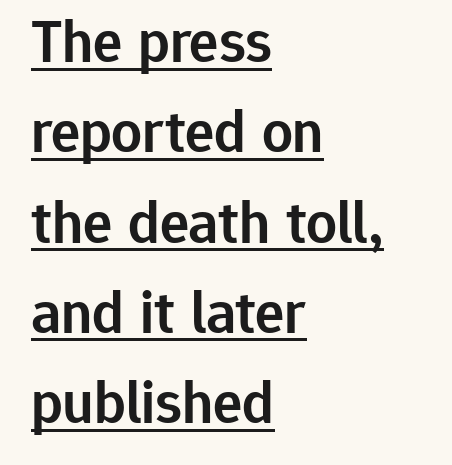
Q: Is the text bold? A: Semi-bold.
Q: Is the text italic (slanted)? A: No, it is upright.
Q: Is the typeface a serif or a sans-serif typeface? A: Sans-serif.
Q: Is the text underlined? A: Yes.
Q: How is the paragraph aligned? A: Left-aligned.
Q: Is the spacing between letters normal or unusually wide? A: Normal.
Q: Is the spacing between lines tight, normal or loose? A: Normal.
Q: Width (condensed, normal, or wide)? A: Normal.
Q: Stroke contrast? A: Low.
Q: x-height? A: Medium.
Q: Monospaced? A: No.
